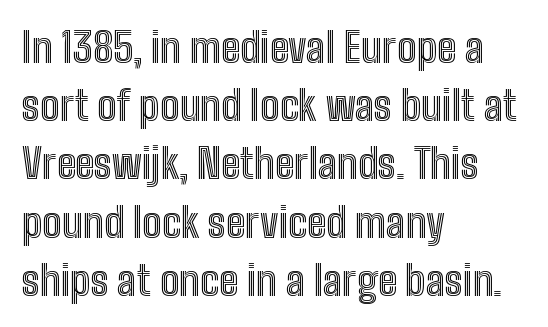
If you drew a line through each stem, it would be perfectly vertical. The letters advance in unequal steps, a hallmark of proportional type. Interline gaps are of average width in this sample. Only glyphs here, with clear space below each row. The rendering keeps characters at their native spacing. This rendering uses left alignment, leaving the right contour irregular.
